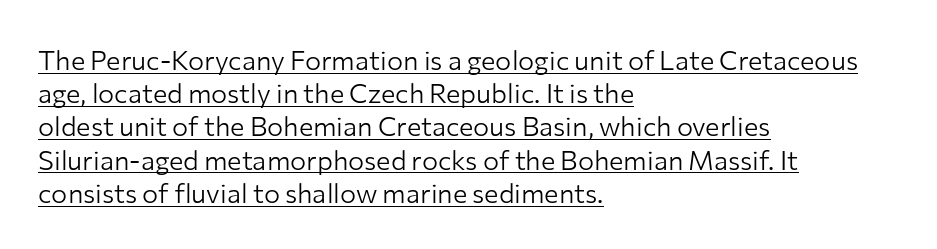
The typeface has the unassuming heft of standard copy or less. Leftover space on each line is placed entirely after the last word. Posture: straight, roman, zero tilt. Tracking here is standard; glyphs follow each other at the usual distance.
